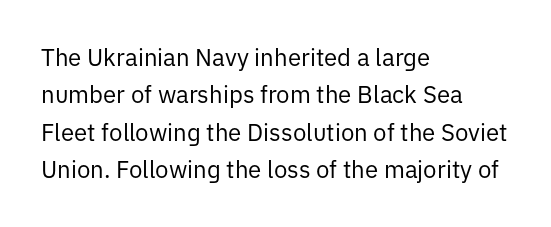
The image shows 24 px text type, upright; set left-aligned, normal line spacing (1.56x), normal letter spacing, not underlined.
